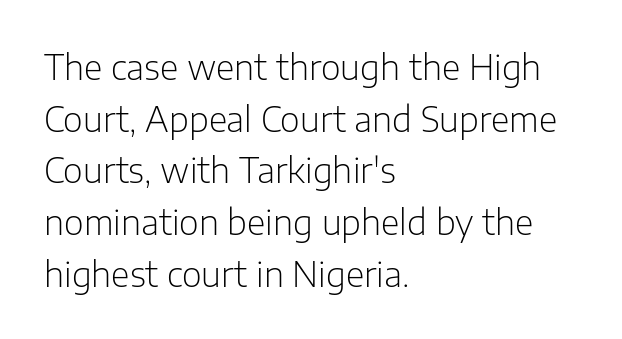
{"serif": "no", "italic": "no", "bold": "no", "weight": "light", "width": "normal", "stroke_contrast": "low", "x_height": "medium", "monospaced": "no", "underline": "no", "align": "left", "line_spacing": "normal", "line_spacing_ratio": 1.52, "letter_spacing": "normal", "letter_spacing_em": 0.0, "glyph_px": 34}
